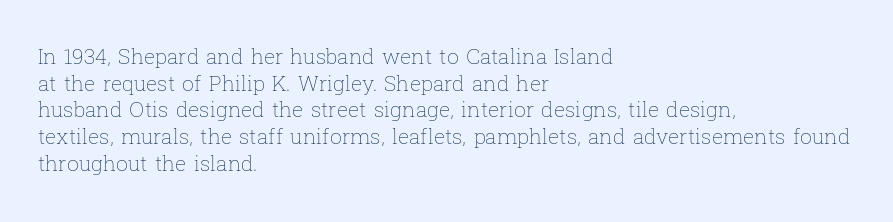
The image shows 21 px text type, upright; set left-aligned, normal line spacing (1.27x), normal letter spacing, not underlined.
